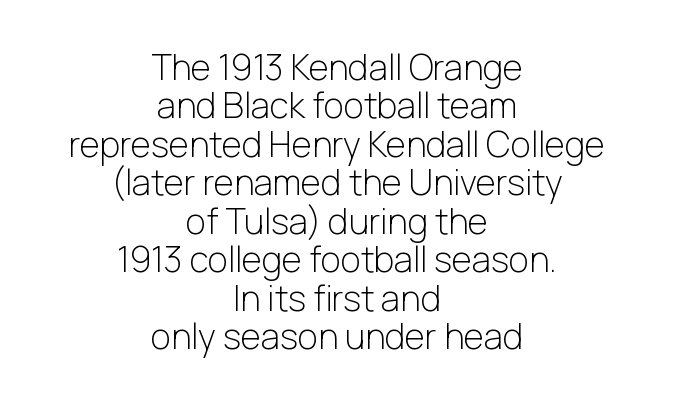
The image shows 35 px light sans-serif type, upright; set centered, tight line spacing (1.1x), normal letter spacing, not underlined; low stroke contrast and a medium x-height.
